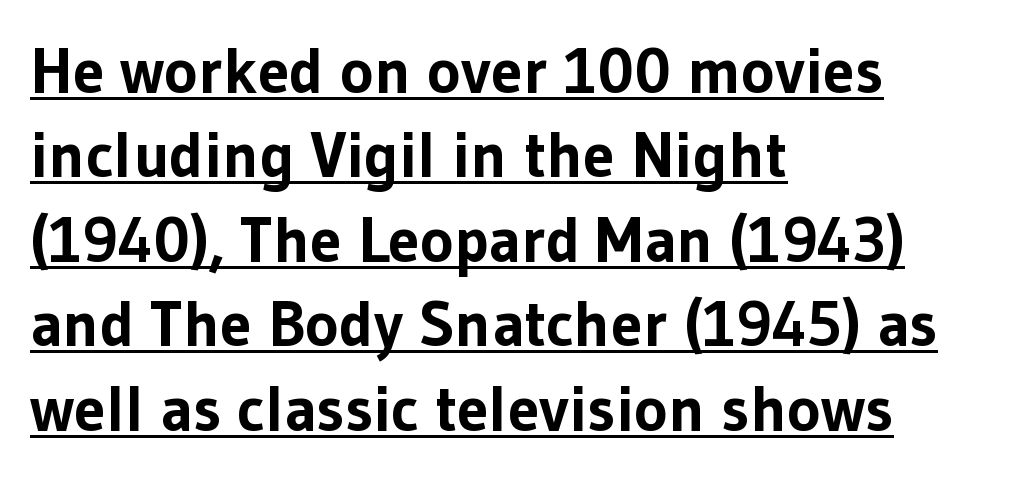
Q: Is the text bold? A: Yes.
Q: Is the text italic (slanted)? A: No, it is upright.
Q: Is the typeface a serif or a sans-serif typeface? A: Sans-serif.
Q: Is the text underlined? A: Yes.
Q: How is the paragraph aligned? A: Left-aligned.
Q: Is the spacing between letters normal or unusually wide? A: Normal.
Q: Is the spacing between lines tight, normal or loose? A: Normal.
Q: Width (condensed, normal, or wide)? A: Normal.
Q: Stroke contrast? A: Low.
Q: x-height? A: Medium.
Q: Monospaced? A: No.
